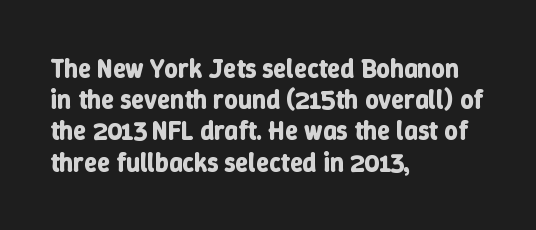
A typesetter would mark this as roman, not italic. The face used here is rendered with its standard letterfit. As a designer I'd log this as weight 700, bold. Underlining? Definitely not there. The text block is weighted toward the left margin, trailing off unevenly rightward.
